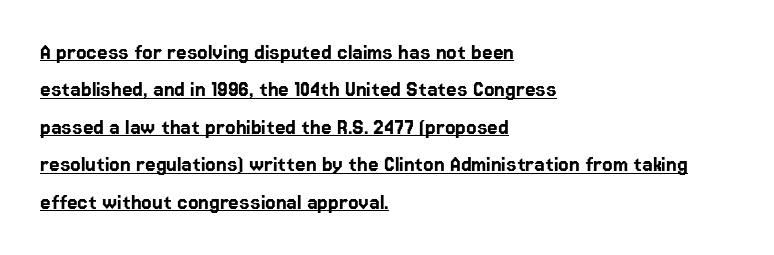
Q: Is the text italic (slanted)? A: No, it is upright.
Q: Is the text underlined? A: Yes.
Q: How is the paragraph aligned? A: Left-aligned.
Q: Is the spacing between letters normal or unusually wide? A: Normal.
Q: Is the spacing between lines tight, normal or loose? A: Normal.
